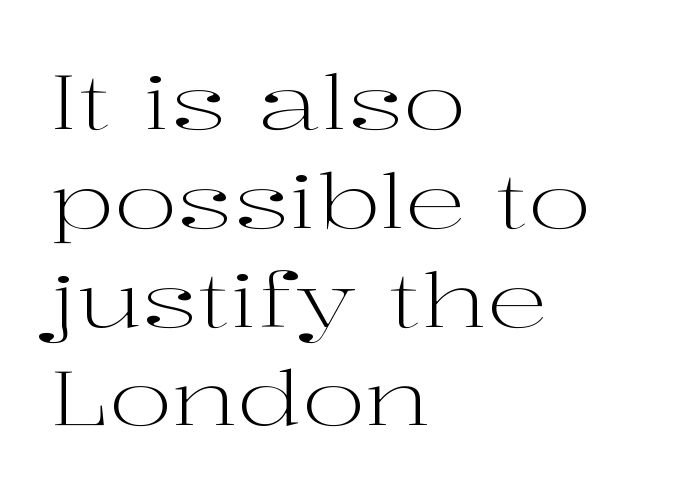
{"serif": "yes", "italic": "no", "bold": "no", "weight": "light", "width": "wide", "stroke_contrast": "high", "x_height": "medium", "monospaced": "no", "underline": "no", "align": "left", "line_spacing": "normal", "line_spacing_ratio": 1.3, "letter_spacing": "normal", "letter_spacing_em": 0.0, "glyph_px": 76}
